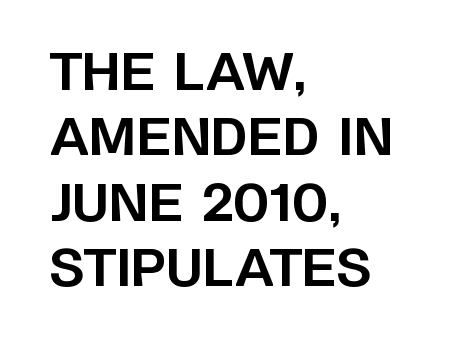
The image shows 51 px bold sans-serif type, upright; set left-aligned, normal line spacing (1.28x), normal letter spacing, not underlined; low stroke contrast and a large x-height.
